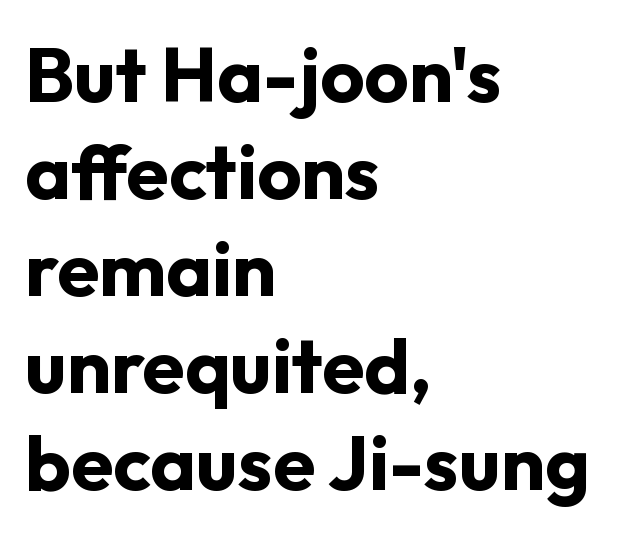
These lines sit exactly where default settings would place them. These lines keep a tight, regular rhythm from letter to letter. Caption: multi-line text, flush left, ragged right. Bold? Absolutely — the strokes are thick and heavy.
